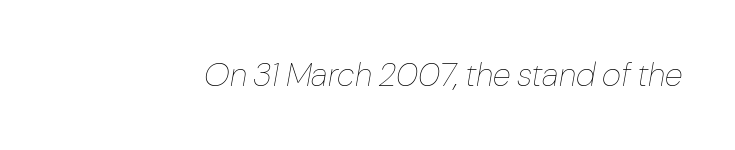
{"italic": "yes", "lean": "right", "slant_degrees": 10, "bold": "no", "weight": "thin", "width": "normal", "stroke_contrast": "low", "x_height": "medium", "monospaced": "no", "underline": "no", "letter_spacing": "normal", "letter_spacing_em": 0.0, "glyph_px": 33}
